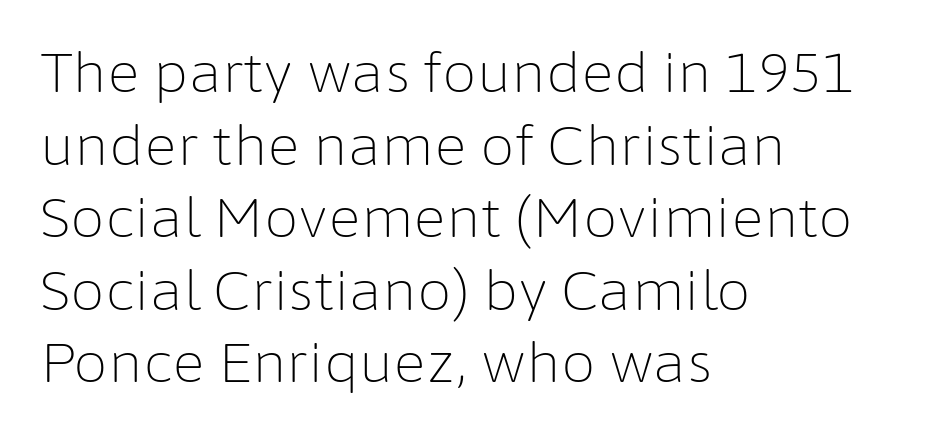
{"serif": "no", "italic": "no", "bold": "no", "weight": "light", "width": "normal", "stroke_contrast": "low", "x_height": "medium", "monospaced": "no", "underline": "no", "align": "left", "line_spacing": "normal", "line_spacing_ratio": 1.32, "letter_spacing": "normal", "letter_spacing_em": 0.0, "glyph_px": 55}
